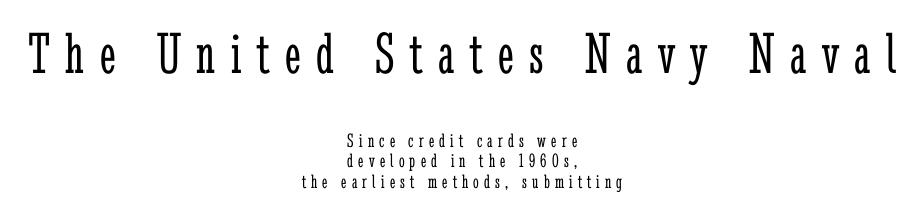
The image shows 60 px light, condensed serif type, upright; set centered, tight line spacing (1.03x), unusually wide letter spacing (+0.26 em), not underlined; the first (top) block is 3.0x larger; low stroke contrast and a medium x-height.
